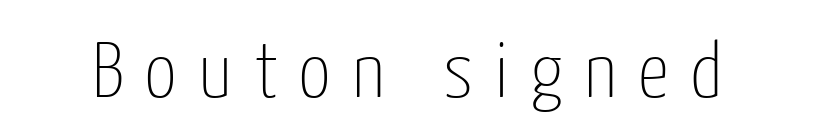
Think standard paragraph weight, or any step lighter than that. Note the varied advance widths — an 'i' is clearly narrower than an 'm'. Tracking value appears strongly positive — letters spread wide. To sum up the face: it is a sans, with no serifs. Type without underlining. The axis of the letterforms is exactly vertical.
